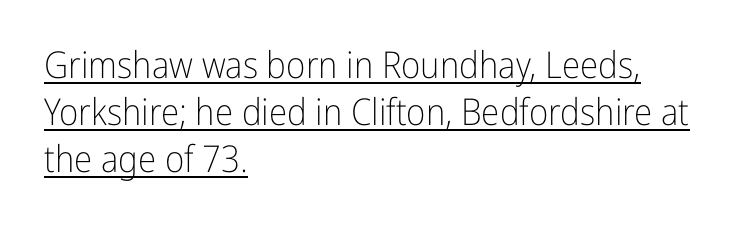
Q: Is the text bold? A: No.
Q: Is the text italic (slanted)? A: No, it is upright.
Q: Is the typeface a serif or a sans-serif typeface? A: Sans-serif.
Q: Is the text underlined? A: Yes.
Q: How is the paragraph aligned? A: Left-aligned.
Q: Is the spacing between letters normal or unusually wide? A: Normal.
Q: Is the spacing between lines tight, normal or loose? A: Normal.
Q: Width (condensed, normal, or wide)? A: Condensed.
Q: Stroke contrast? A: Low.
Q: x-height? A: Medium.
Q: Monospaced? A: No.
